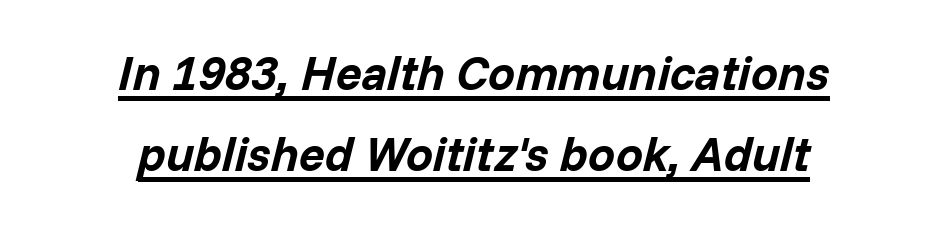
Q: Is the text bold? A: Yes.
Q: Is the text italic (slanted)? A: Yes, it leans right by about 14 degrees.
Q: Is the text underlined? A: Yes.
Q: How is the paragraph aligned? A: Centered.
Q: Is the spacing between letters normal or unusually wide? A: Normal.
Q: Is the spacing between lines tight, normal or loose? A: Normal.
Q: Width (condensed, normal, or wide)? A: Normal.
Q: Stroke contrast? A: Low.
Q: x-height? A: Medium.
Q: Monospaced? A: No.
